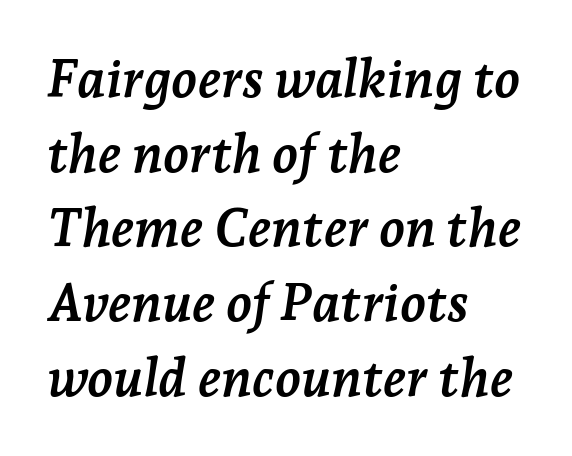
Clear beneath every line of the passage. What weight is shown? A full bold with thick strokes. Character widths vary here, with narrow letters taking less room than wide ones. An italicized treatment has been applied to the whole sample.
